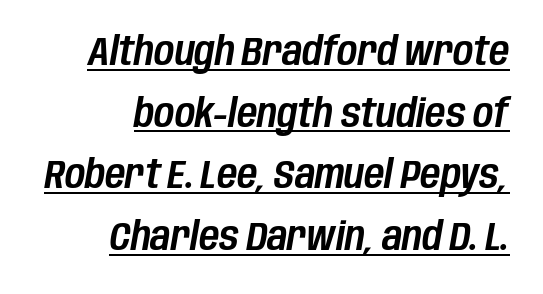
Q: Is the text italic (slanted)? A: Yes, it leans right by about 10 degrees.
Q: Is the text underlined? A: Yes.
Q: How is the paragraph aligned? A: Right-aligned.
Q: Is the spacing between letters normal or unusually wide? A: Normal.
Q: Is the spacing between lines tight, normal or loose? A: Normal.
Q: Width (condensed, normal, or wide)? A: Condensed.
Q: Stroke contrast? A: Low.
Q: x-height? A: Large.
Q: Monospaced? A: No.
